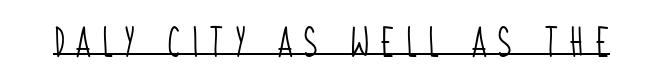
The image shows 31 px light, condensed sans-serif type; set unusually wide letter spacing (+0.35 em), underlined; low stroke contrast and a large x-height.
